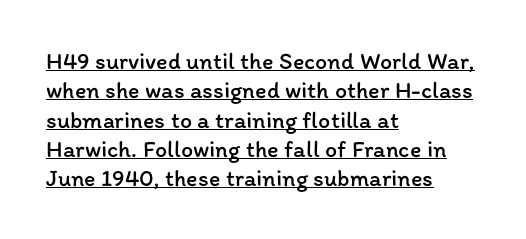
{"italic": "no", "bold": "no", "underline": "yes", "align": "left", "line_spacing_ratio": 1.22, "letter_spacing": "normal", "letter_spacing_em": 0.0, "glyph_px": 24}
